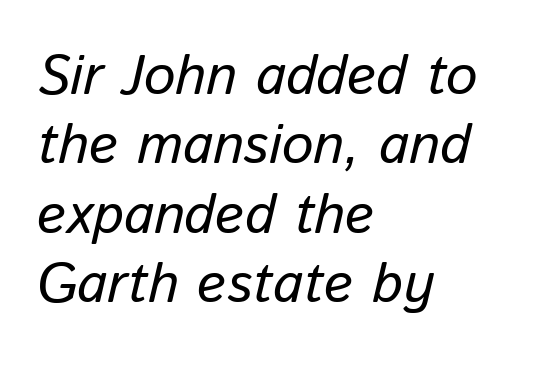
Posture: slanted. Words appear dense and cohesive because spacing is normal. Do the characters align in a grid? No, the font is proportional. The rendering anchors every line to the left-hand side. The string is rendered with underlining switched off.
